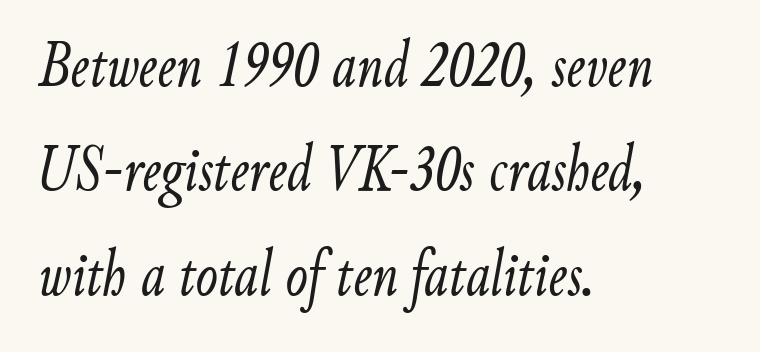
Q: Is the text bold? A: No.
Q: Is the text italic (slanted)? A: Yes, it leans right by about 9 degrees.
Q: Is the text underlined? A: No.
Q: How is the paragraph aligned? A: Left-aligned.
Q: Is the spacing between letters normal or unusually wide? A: Normal.
Q: Is the spacing between lines tight, normal or loose? A: Normal.
Q: Width (condensed, normal, or wide)? A: Condensed.
Q: Stroke contrast? A: Low.
Q: x-height? A: Small.
Q: Monospaced? A: No.
